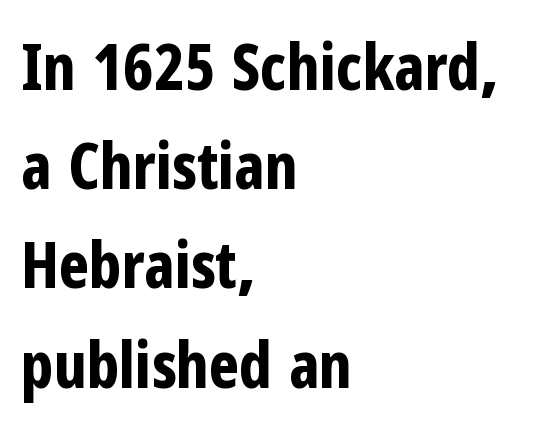
The image shows 64 px bold, condensed sans-serif type, upright; set left-aligned, normal line spacing (1.55x), normal letter spacing, not underlined; low stroke contrast and a medium x-height.
